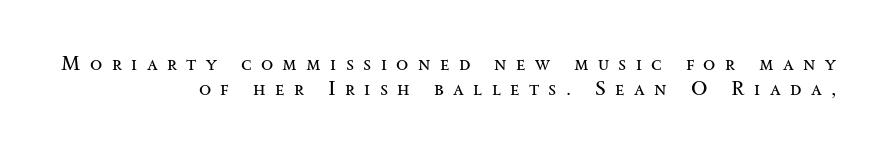
Q: Is the text bold? A: No.
Q: Is the text italic (slanted)? A: No, it is upright.
Q: Is the text underlined? A: No.
Q: How is the paragraph aligned? A: Right-aligned.
Q: Is the spacing between letters normal or unusually wide? A: Unusually wide.
Q: Is the spacing between lines tight, normal or loose? A: Normal.
